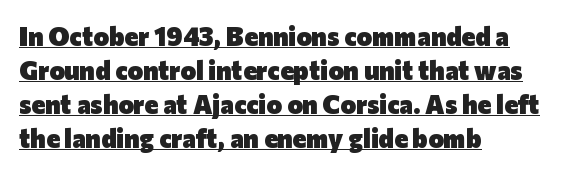
{"italic": "no", "bold": "yes", "underline": "yes", "align": "left", "line_spacing": "normal", "line_spacing_ratio": 1.31, "letter_spacing": "normal", "letter_spacing_em": 0.0, "glyph_px": 26}
